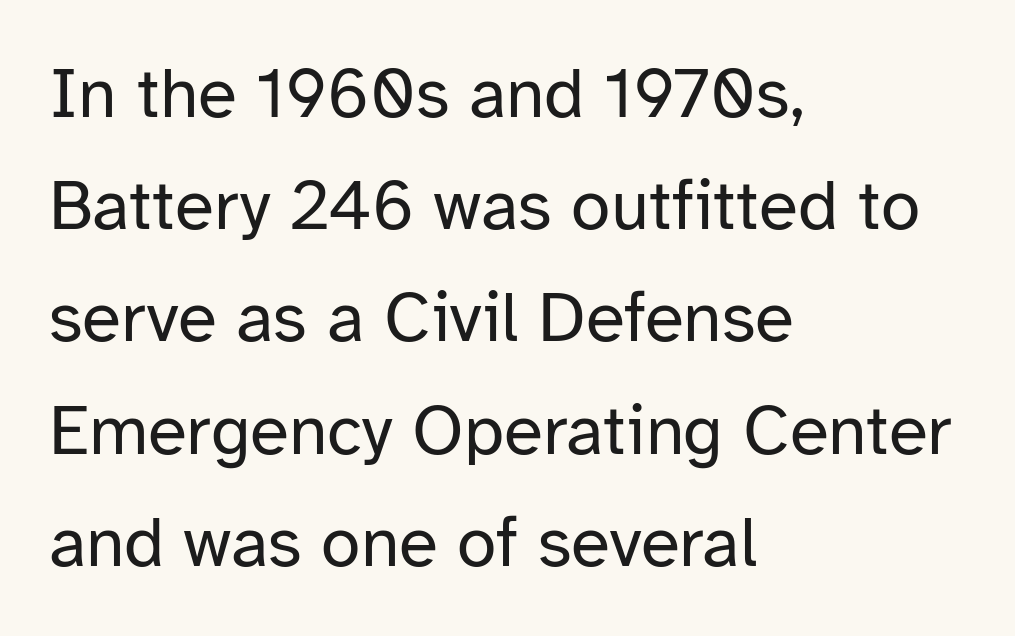
Compared with a centered layout, this one pins lines to the left instead. The passage shown stacks its lines at a standard gap. Notice how the stems are strictly vertical — no italics here. The strokes carry an ordinary text weight at most. The passage shown has conventional tracking throughout.
